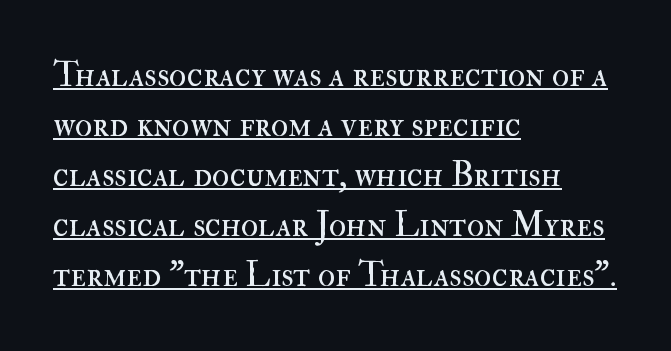
Q: Is the text bold? A: No.
Q: Is the text italic (slanted)? A: No, it is upright.
Q: Is the text underlined? A: Yes.
Q: How is the paragraph aligned? A: Left-aligned.
Q: Is the spacing between letters normal or unusually wide? A: Normal.
Q: Is the spacing between lines tight, normal or loose? A: Normal.
Q: Width (condensed, normal, or wide)? A: Normal.
Q: Stroke contrast? A: High.
Q: x-height? A: Small.
Q: Monospaced? A: No.
